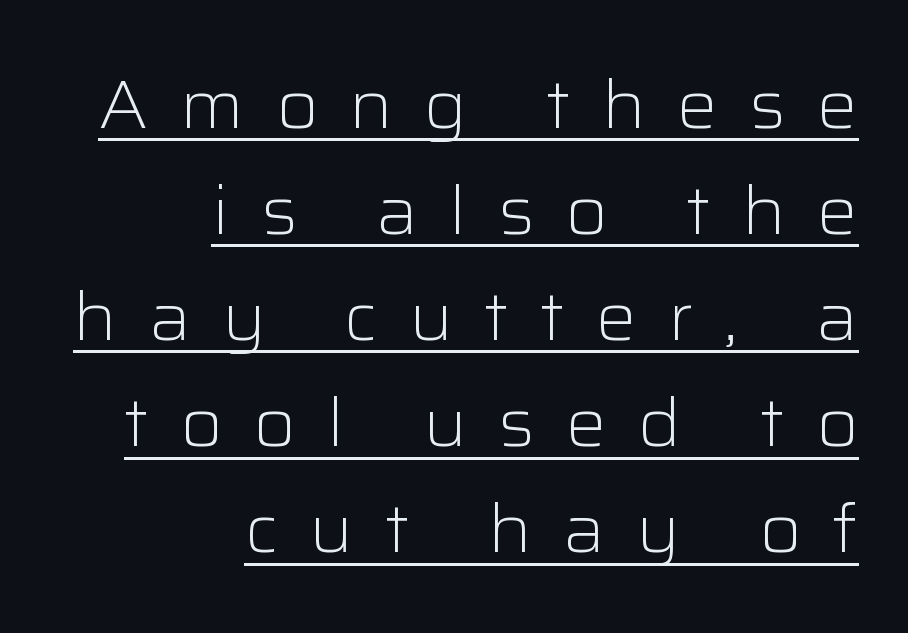
The specimen includes a rule beneath the text block's lines. Characters follow at a spacing far wider than the type designer built in. Each line ends at the same right margin while the left side varies. Compared with a typical body face, this is equally light or lighter still. A roman cut, with each character standing at attention.
